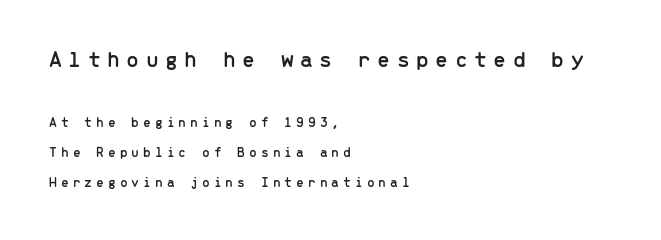
Q: Is the text italic (slanted)? A: No, it is upright.
Q: Is the text underlined? A: No.
Q: How is the paragraph aligned? A: Left-aligned.
Q: Is the spacing between letters normal or unusually wide? A: Unusually wide.
Q: Is the spacing between lines tight, normal or loose? A: Loose.
Q: Which block of text is set in a larger size, the first (top) or the second (bottom)? A: The first (top) one.
